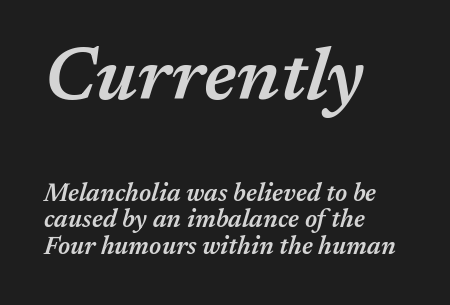
{"italic": "yes", "lean": "right", "slant_degrees": 17, "bold": "semi", "weight": "semibold", "width": "normal", "stroke_contrast": "medium", "x_height": "medium", "monospaced": "no", "underline": "no", "align": "left", "line_spacing": "tight", "line_spacing_ratio": 1.06, "letter_spacing": "normal", "letter_spacing_em": 0.0, "larger_block": "first", "size_ratio": 2.96, "glyph_px": 74}
